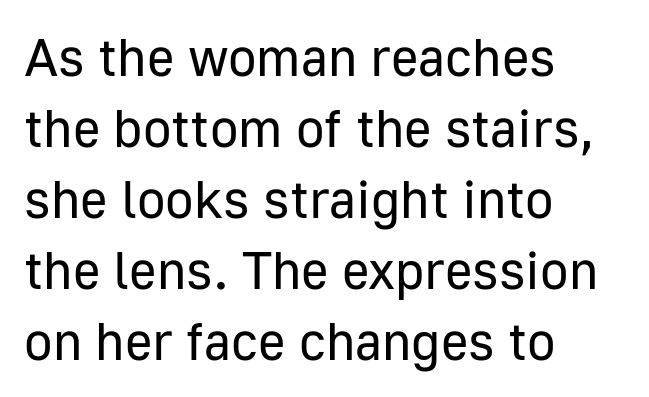
The image shows 53 px regular-weight sans-serif type, upright; set left-aligned, normal line spacing (1.34x), normal letter spacing, not underlined; low stroke contrast and a medium x-height.
